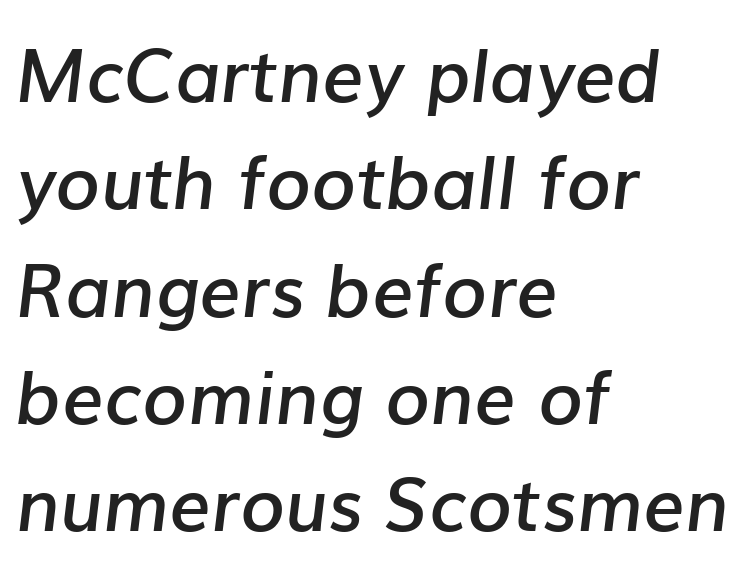
Q: Is the text bold? A: Semi-bold.
Q: Is the text italic (slanted)? A: Yes, it leans right by about 7 degrees.
Q: Is the text underlined? A: No.
Q: How is the paragraph aligned? A: Left-aligned.
Q: Is the spacing between letters normal or unusually wide? A: Normal.
Q: Is the spacing between lines tight, normal or loose? A: Normal.
Q: Width (condensed, normal, or wide)? A: Normal.
Q: Stroke contrast? A: Low.
Q: x-height? A: Medium.
Q: Monospaced? A: No.
